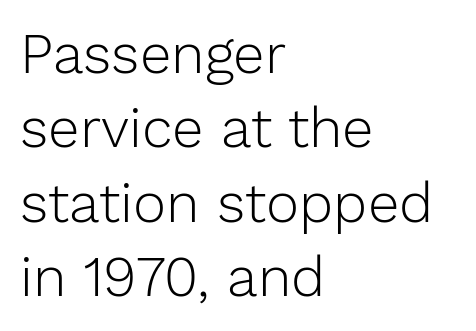
The image shows 56 px light sans-serif type, upright; set left-aligned, normal line spacing (1.33x), normal letter spacing, not underlined; low stroke contrast and a medium x-height.
